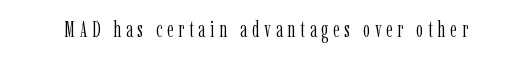
The image shows 22 px text type, upright; set unusually wide letter spacing (+0.22 em), not underlined.
